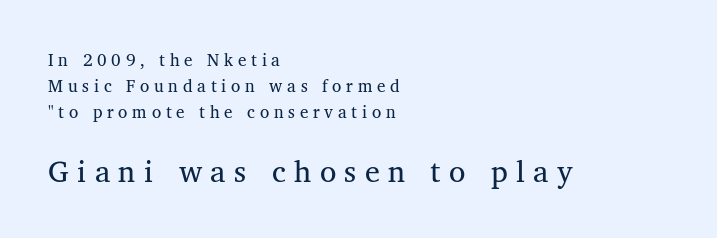
{"serif": "yes", "italic": "no", "bold": "no", "weight": "regular", "width": "normal", "stroke_contrast": "medium", "x_height": "medium", "monospaced": "no", "underline": "no", "align": "left", "line_spacing": "normal", "line_spacing_ratio": 1.52, "letter_spacing": "wide", "letter_spacing_em": 0.28, "larger_block": "second", "size_ratio": 1.76, "glyph_px": 30}
